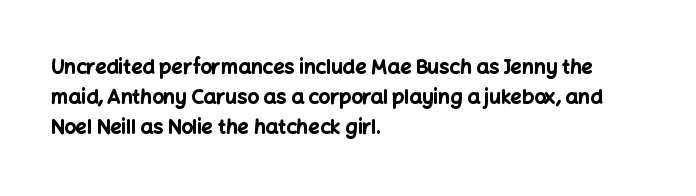
{"italic": "no", "bold": "yes", "underline": "no", "align": "left", "line_spacing": "normal", "line_spacing_ratio": 1.5, "letter_spacing": "normal", "letter_spacing_em": 0.0, "glyph_px": 20}
